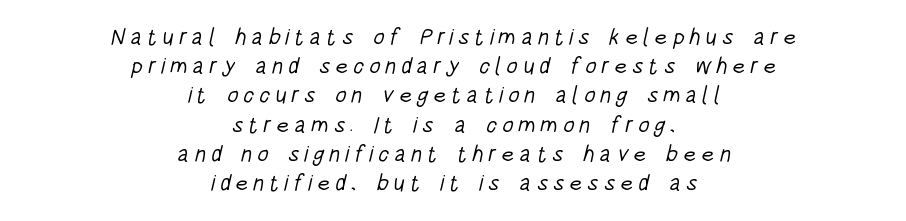
Q: Is the text bold? A: No.
Q: Is the text underlined? A: No.
Q: How is the paragraph aligned? A: Centered.
Q: Is the spacing between letters normal or unusually wide? A: Unusually wide.
Q: Is the spacing between lines tight, normal or loose? A: Normal.
